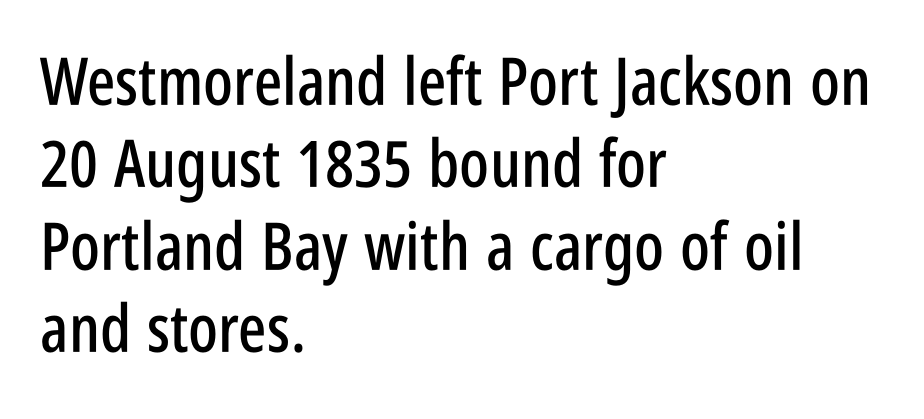
The image shows 66 px condensed sans-serif type, upright; set left-aligned, normal line spacing (1.25x), normal letter spacing, not underlined; low stroke contrast and a large x-height.
